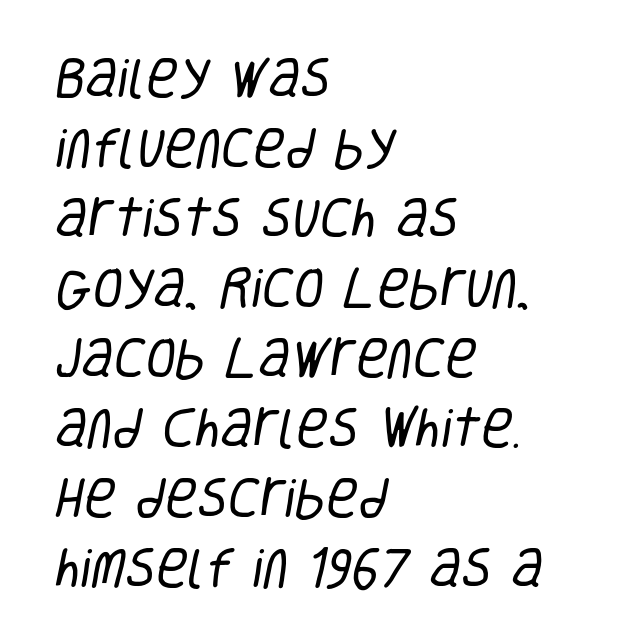
Q: Is the text bold? A: No.
Q: Is the typeface a serif or a sans-serif typeface? A: Sans-serif.
Q: Is the text underlined? A: No.
Q: How is the paragraph aligned? A: Left-aligned.
Q: Is the spacing between letters normal or unusually wide? A: Normal.
Q: Is the spacing between lines tight, normal or loose? A: Normal.
Q: Width (condensed, normal, or wide)? A: Condensed.
Q: Stroke contrast? A: Low.
Q: x-height? A: Large.
Q: Monospaced? A: No.
